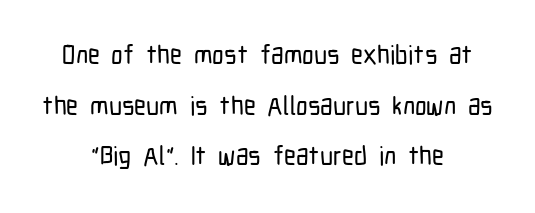
Q: Is the text italic (slanted)? A: No, it is upright.
Q: Is the text underlined? A: No.
Q: How is the paragraph aligned? A: Centered.
Q: Is the spacing between letters normal or unusually wide? A: Normal.
Q: Is the spacing between lines tight, normal or loose? A: Loose.
